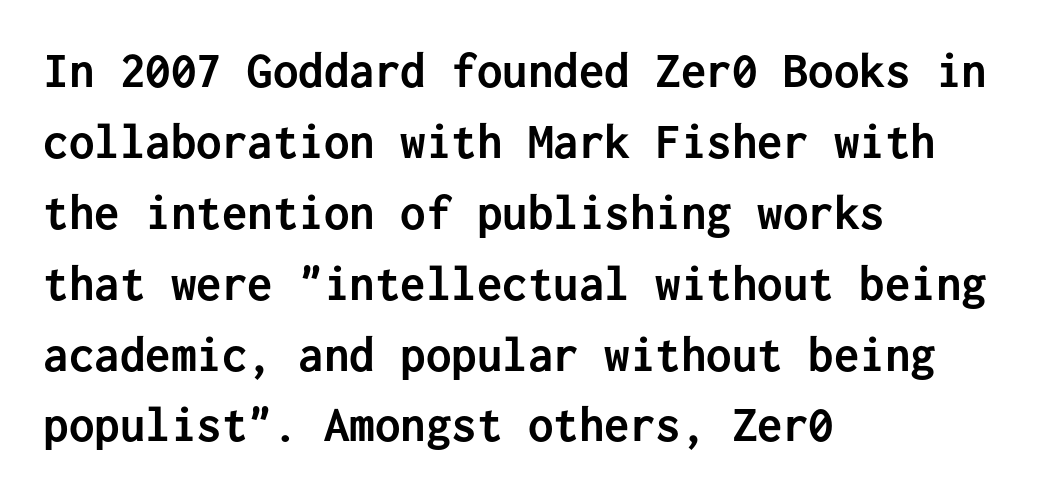
Thick stems and heavy bowls — unmistakably bold. The paragraph shown leans on its left margin. No feet cap the strokes, marking this as sans-serif type. Normally led — the rows are evenly, conventionally spaced. Tracking value appears to be zero — textbook default spacing.
